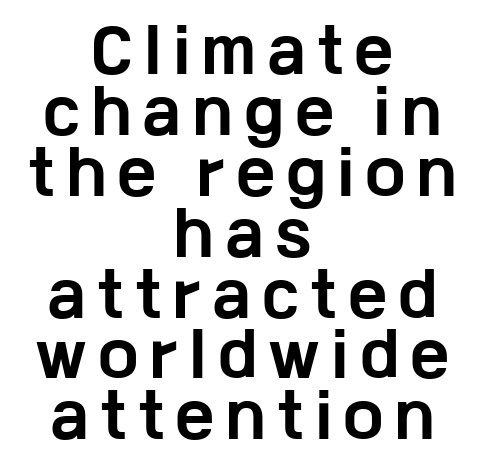
{"serif": "no", "italic": "no", "bold": "yes", "weight": "bold", "width": "wide", "stroke_contrast": "low", "x_height": "medium", "monospaced": "no", "underline": "no", "align": "center", "line_spacing": "tight", "line_spacing_ratio": 1.05, "letter_spacing": "wide", "letter_spacing_em": 0.22, "glyph_px": 58}
